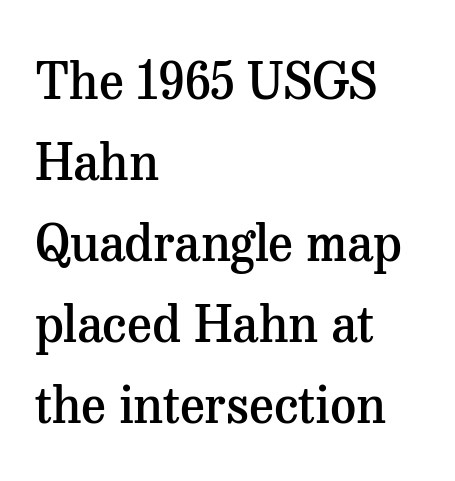
The paragraph has a hard left edge and a soft right edge. Words float on clear page, feet unadorned. The axis of the letterforms is exactly vertical. What's the leading like? Ordinary, nothing unusual.
